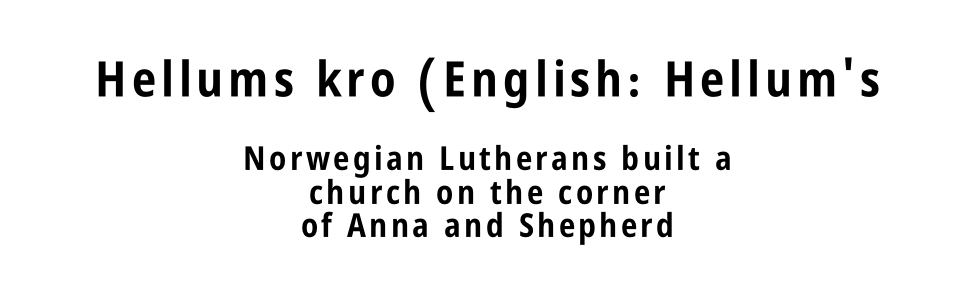
Q: Is the text bold? A: Yes.
Q: Is the text italic (slanted)? A: No, it is upright.
Q: Is the typeface a serif or a sans-serif typeface? A: Sans-serif.
Q: Is the text underlined? A: No.
Q: How is the paragraph aligned? A: Centered.
Q: Is the spacing between lines tight, normal or loose? A: Tight.
Q: Which block of text is set in a larger size, the first (top) or the second (bottom)? A: The first (top) one.
Q: Width (condensed, normal, or wide)? A: Condensed.
Q: Stroke contrast? A: Low.
Q: x-height? A: Large.
Q: Monospaced? A: No.
